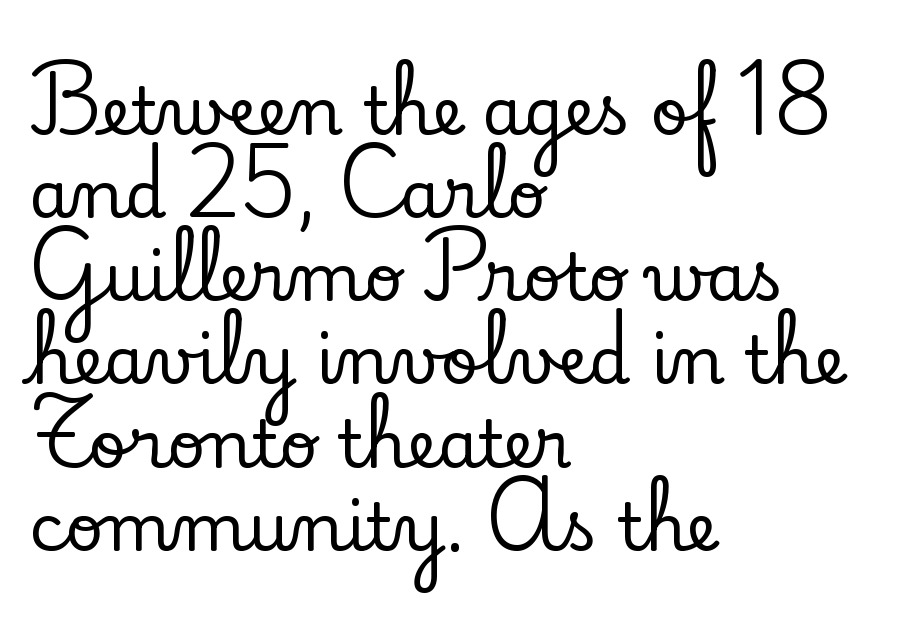
{"serif": "yes", "italic": "no", "width": "normal", "stroke_contrast": "low", "x_height": "small", "monospaced": "no", "underline": "no", "align": "left", "line_spacing": "normal", "line_spacing_ratio": 1.26, "letter_spacing": "normal", "letter_spacing_em": 0.0, "glyph_px": 66}
